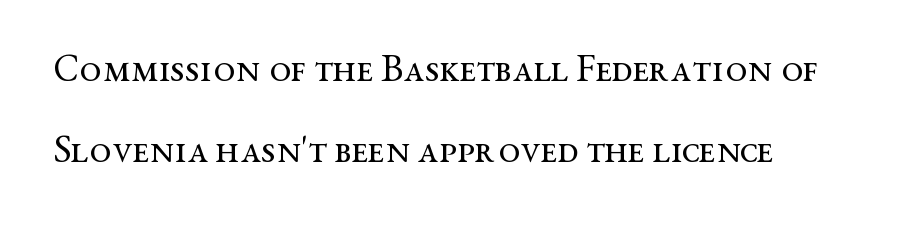
Q: Is the text bold? A: No.
Q: Is the text italic (slanted)? A: No, it is upright.
Q: Is the typeface a serif or a sans-serif typeface? A: Serif.
Q: Is the text underlined? A: No.
Q: Is the spacing between letters normal or unusually wide? A: Normal.
Q: Is the spacing between lines tight, normal or loose? A: Loose.
Q: Width (condensed, normal, or wide)? A: Wide.
Q: Stroke contrast? A: Medium.
Q: x-height? A: Medium.
Q: Monospaced? A: No.
